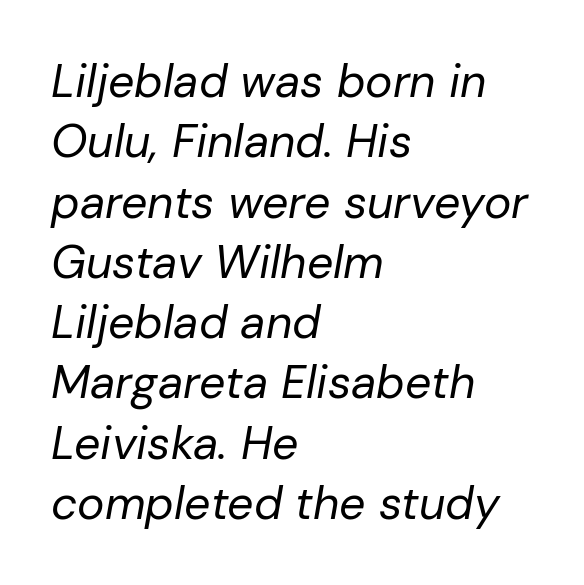
Q: Is the text bold? A: No.
Q: Is the text italic (slanted)? A: Yes, it leans right by about 10 degrees.
Q: Is the text underlined? A: No.
Q: How is the paragraph aligned? A: Left-aligned.
Q: Is the spacing between letters normal or unusually wide? A: Normal.
Q: Is the spacing between lines tight, normal or loose? A: Normal.
Q: Width (condensed, normal, or wide)? A: Normal.
Q: Stroke contrast? A: Low.
Q: x-height? A: Medium.
Q: Monospaced? A: No.
